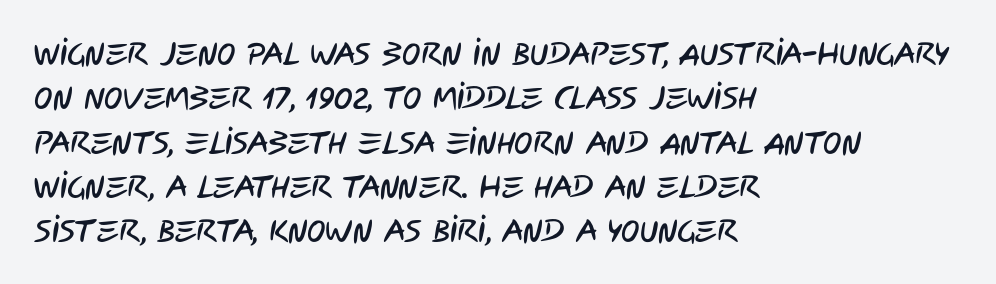
Decoration check: the copy has no underline. Students, note that the glyphs here touch the page at normal intervals. The line-height multiplier appears to be the usual default. A sans-serif font was chosen for this passage. This sample has the flowing, uneven cadence of proportional lettering.
